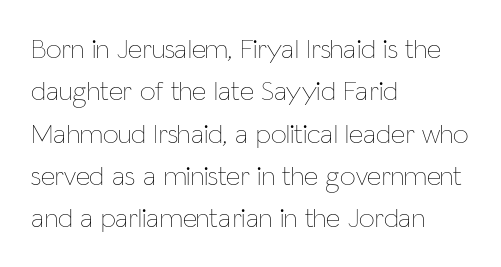
{"italic": "no", "bold": "no", "weight": "thin", "width": "condensed", "stroke_contrast": "low", "x_height": "medium", "monospaced": "no", "underline": "no", "align": "left", "line_spacing": "normal", "line_spacing_ratio": 1.51, "letter_spacing": "normal", "letter_spacing_em": 0.0, "glyph_px": 28}
